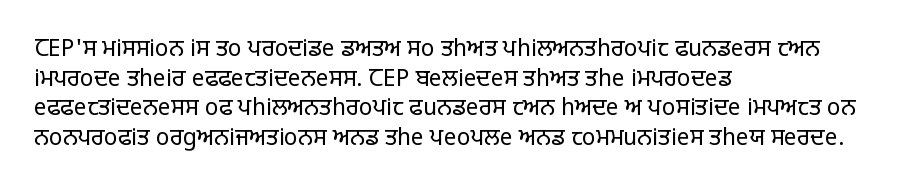
The image shows 23 px text type, upright; set left-aligned, normal line spacing (1.29x), normal letter spacing, not underlined.
